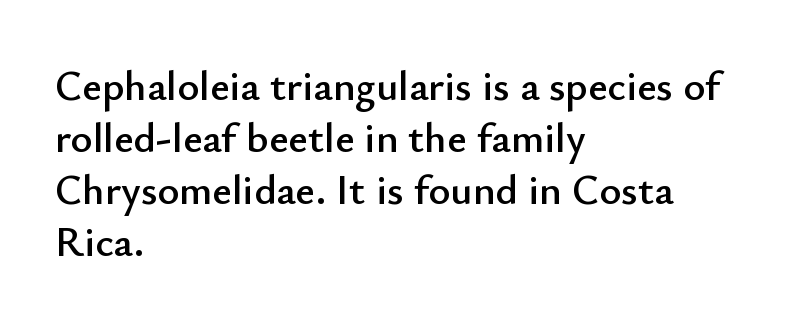
{"serif": "no", "italic": "no", "width": "normal", "stroke_contrast": "low", "x_height": "small", "monospaced": "no", "underline": "no", "align": "left", "line_spacing_ratio": 1.24, "letter_spacing": "normal", "letter_spacing_em": 0.0, "glyph_px": 42}
